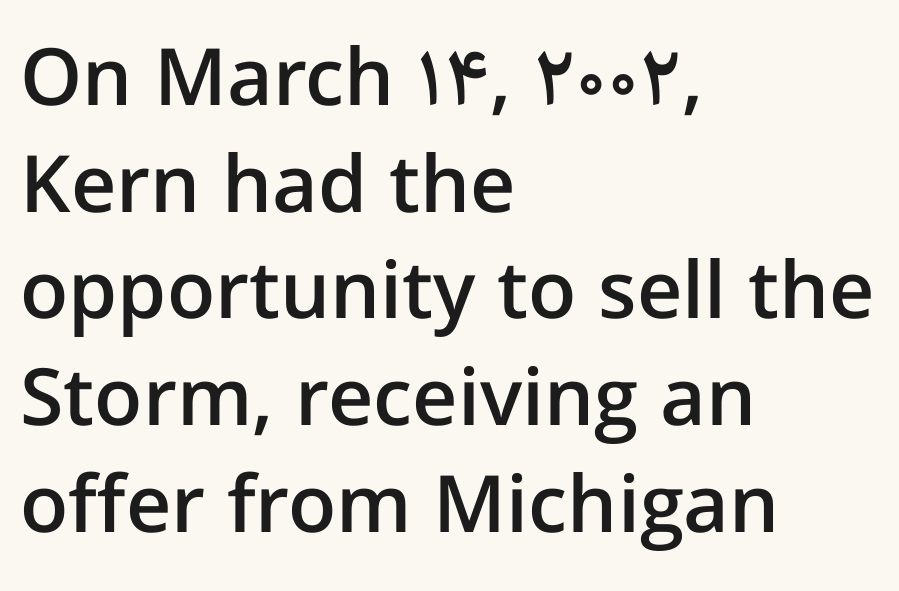
The image shows 79 px semibold sans-serif type, upright; set left-aligned, normal line spacing (1.35x), normal letter spacing, not underlined; low stroke contrast and a medium x-height.
